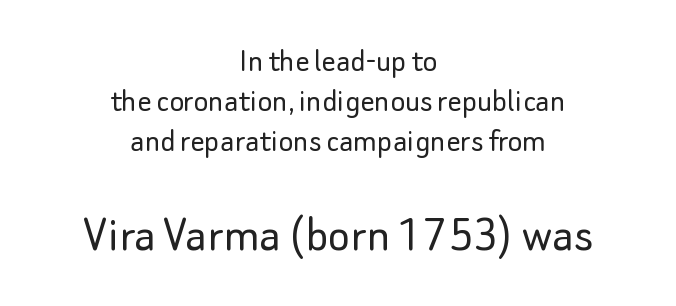
The image shows 53 px light sans-serif type, upright; set centered, tight line spacing (1.15x), normal letter spacing, not underlined; the second (bottom) block is 1.51x larger; low stroke contrast and a small x-height.
